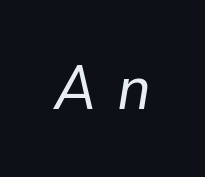
{"italic": "yes", "lean": "right", "slant_degrees": 9, "bold": "no", "weight": "regular", "width": "normal", "stroke_contrast": "low", "x_height": "medium", "monospaced": "no", "underline": "no", "letter_spacing": "wide", "letter_spacing_em": 0.34, "glyph_px": 62}
